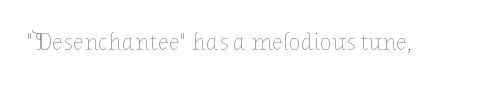
Q: Is the text bold? A: No.
Q: Is the text italic (slanted)? A: No, it is upright.
Q: Is the text underlined? A: No.
Q: Is the spacing between letters normal or unusually wide? A: Normal.
